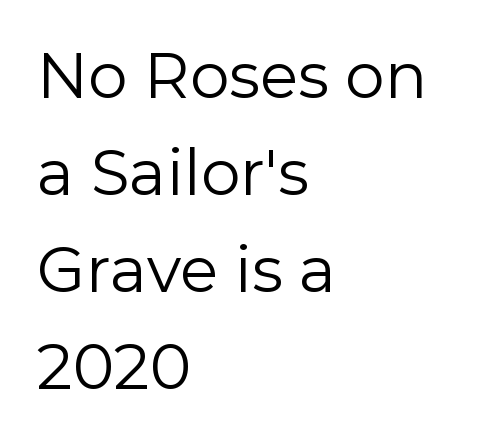
{"serif": "no", "italic": "no", "bold": "no", "weight": "regular", "width": "normal", "x_height": "medium", "monospaced": "no", "underline": "no", "align": "left", "line_spacing": "normal", "line_spacing_ratio": 1.54, "letter_spacing": "normal", "letter_spacing_em": 0.0, "glyph_px": 63}
